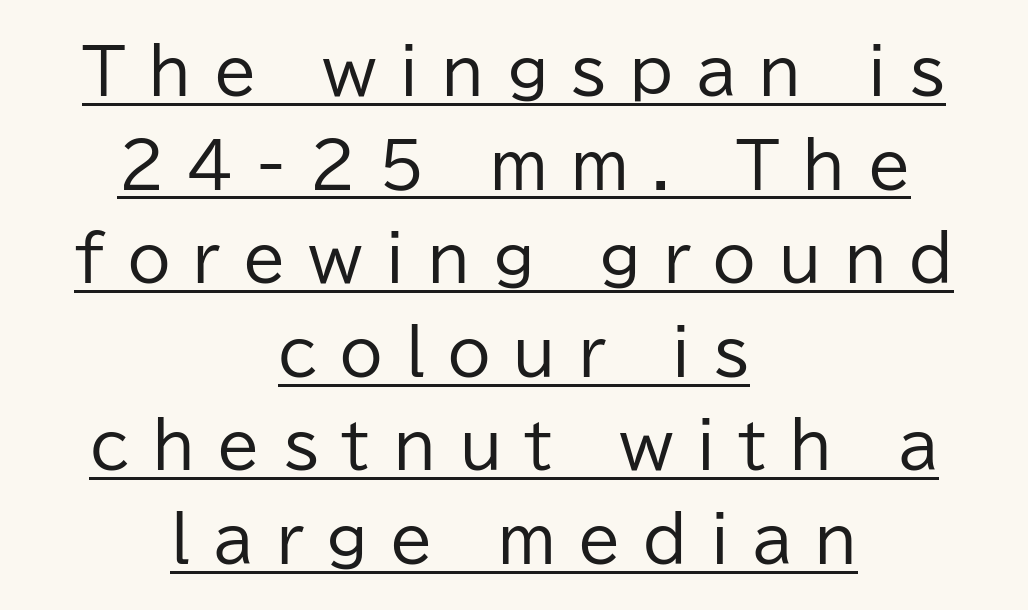
Q: Is the text bold? A: No.
Q: Is the text italic (slanted)? A: No, it is upright.
Q: Is the typeface a serif or a sans-serif typeface? A: Sans-serif.
Q: Is the text underlined? A: Yes.
Q: How is the paragraph aligned? A: Centered.
Q: Is the spacing between letters normal or unusually wide? A: Unusually wide.
Q: Is the spacing between lines tight, normal or loose? A: Normal.
Q: Width (condensed, normal, or wide)? A: Normal.
Q: Stroke contrast? A: Low.
Q: x-height? A: Medium.
Q: Monospaced? A: No.
